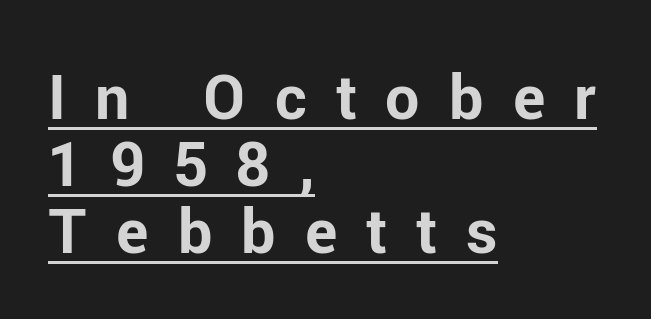
This sample uses an upright cut, with every glyph sitting square on the baseline. These lines are rendered in a variable-pitch font. One-word summary of the alignment: left. A dark, heavy texture on the line: the type is bold.
